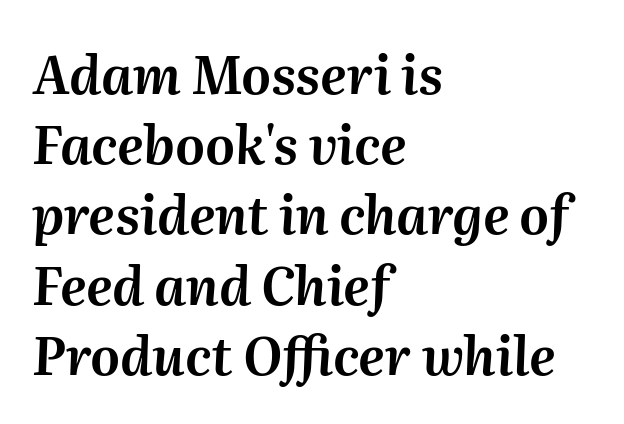
{"italic": "yes", "lean": "right", "slant_degrees": 2, "width": "normal", "stroke_contrast": "medium", "x_height": "medium", "monospaced": "no", "underline": "no", "align": "left", "line_spacing": "normal", "line_spacing_ratio": 1.35, "letter_spacing": "normal", "letter_spacing_em": 0.0, "glyph_px": 52}
